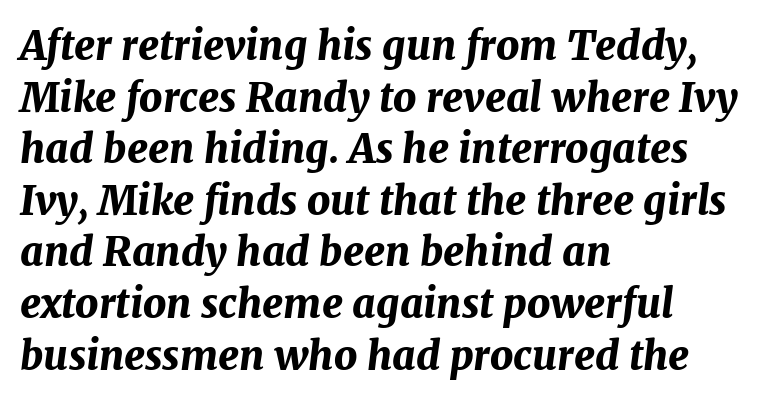
Do the characters align in a grid? No, the font is proportional. The passage shown is not underscored anywhere. The rendering anchors every line to the left-hand side. On the weight axis this lands at bold, roughly 700.
